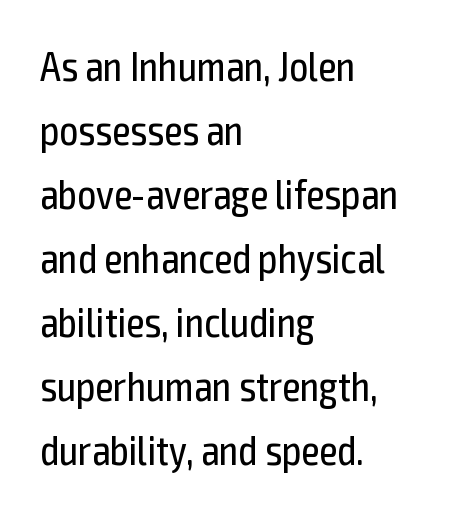
{"serif": "no", "italic": "no", "bold": "no", "weight": "regular", "width": "condensed", "x_height": "medium", "monospaced": "no", "underline": "no", "align": "left", "line_spacing": "normal", "line_spacing_ratio": 1.56, "letter_spacing": "normal", "letter_spacing_em": 0.0, "glyph_px": 41}
